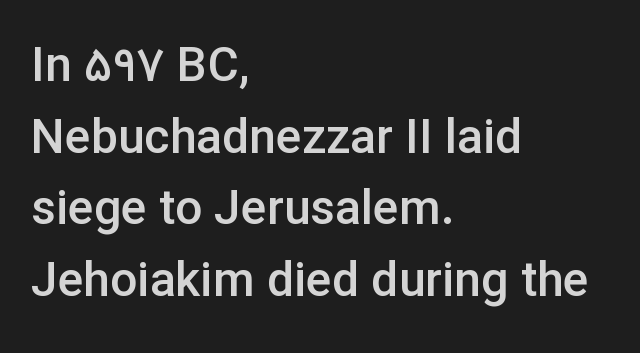
The image shows 48 px semibold sans-serif type, upright; set left-aligned, normal line spacing (1.49x), normal letter spacing, not underlined; low stroke contrast and a medium x-height.
